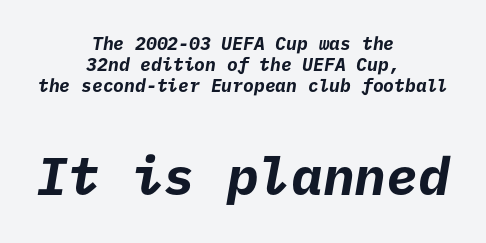
{"serif": "no", "bold": "yes", "weight": "bold", "width": "normal", "stroke_contrast": "low", "x_height": "medium", "underline": "no", "align": "center", "line_spacing_ratio": 1.18, "letter_spacing": "normal", "letter_spacing_em": 0.0, "larger_block": "second", "size_ratio": 2.94, "glyph_px": 53}
